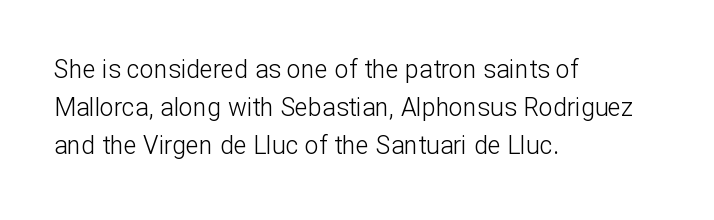
Q: Is the text bold? A: No.
Q: Is the text italic (slanted)? A: No, it is upright.
Q: Is the text underlined? A: No.
Q: How is the paragraph aligned? A: Left-aligned.
Q: Is the spacing between letters normal or unusually wide? A: Normal.
Q: Is the spacing between lines tight, normal or loose? A: Normal.
